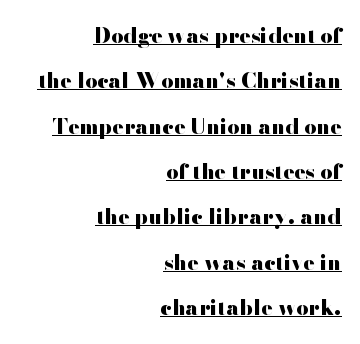
The image shows 21 px bold type, upright; set right-aligned, loose line spacing (2.16x), normal letter spacing, underlined.
